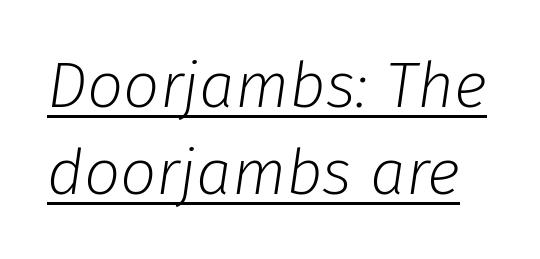
{"italic": "yes", "lean": "right", "slant_degrees": 8, "bold": "no", "weight": "light", "width": "normal", "stroke_contrast": "low", "x_height": "medium", "monospaced": "no", "underline": "yes", "line_spacing": "normal", "line_spacing_ratio": 1.36, "letter_spacing": "normal", "letter_spacing_em": 0.0, "glyph_px": 64}
